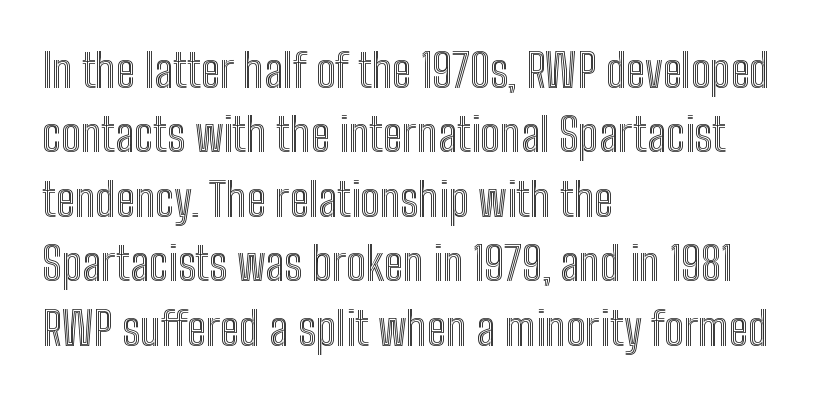
Looks like regular typesetting: each glyph gets only the width it needs. The type is set solid horizontally, with unmodified tracking. Is the block centered? No — it sits flush against the left margin. Every stem runs plumb, perpendicular to the baseline. Normally led — the rows are evenly, conventionally spaced. The strip under each line holds only bare page.
